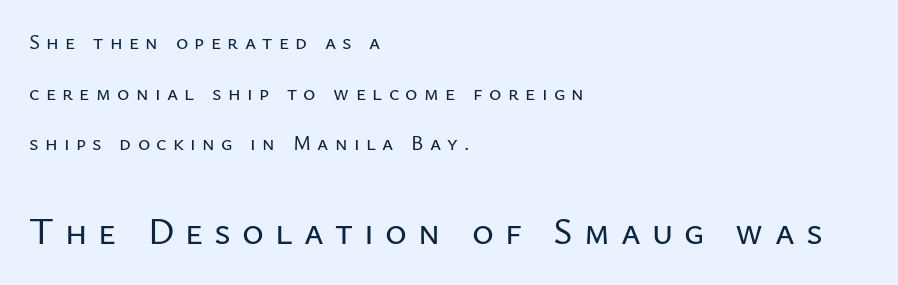
Tall strokes in this sample are plumb rather than angled. The specimen omits any rule beneath the text block's lines. Leading is clearly above the norm, producing a sparse column. Tracking value appears strongly positive — letters spread wide. Think of a printed novel: that variable character pitch is what you see here. Font category for this specimen: sans-serif.
